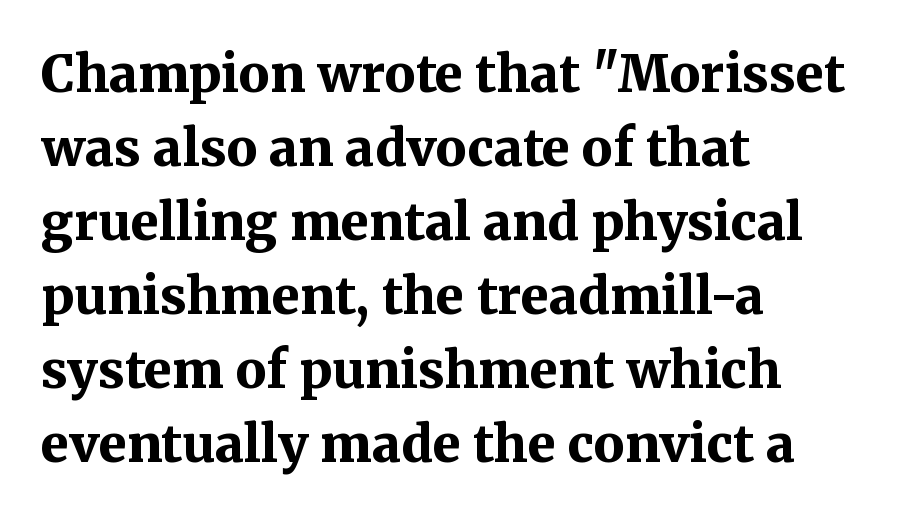
The image shows 51 px bold serif type, upright; set left-aligned, normal line spacing (1.45x), normal letter spacing, not underlined; medium stroke contrast and a medium x-height.
